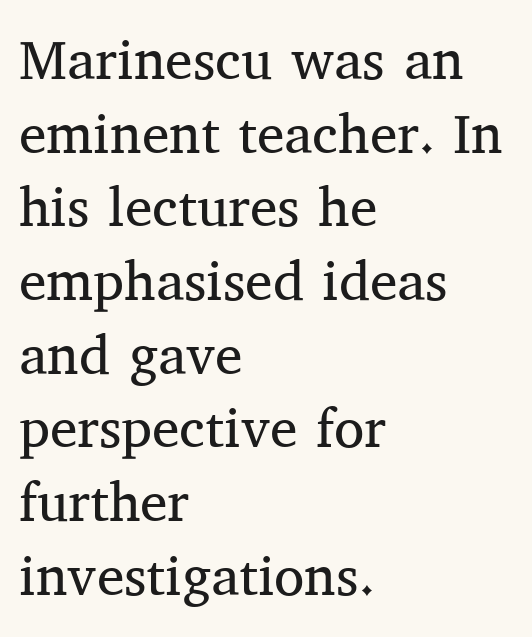
The image shows 55 px regular-weight serif type, upright; set left-aligned, normal line spacing (1.34x), normal letter spacing, not underlined; medium stroke contrast and a medium x-height.
